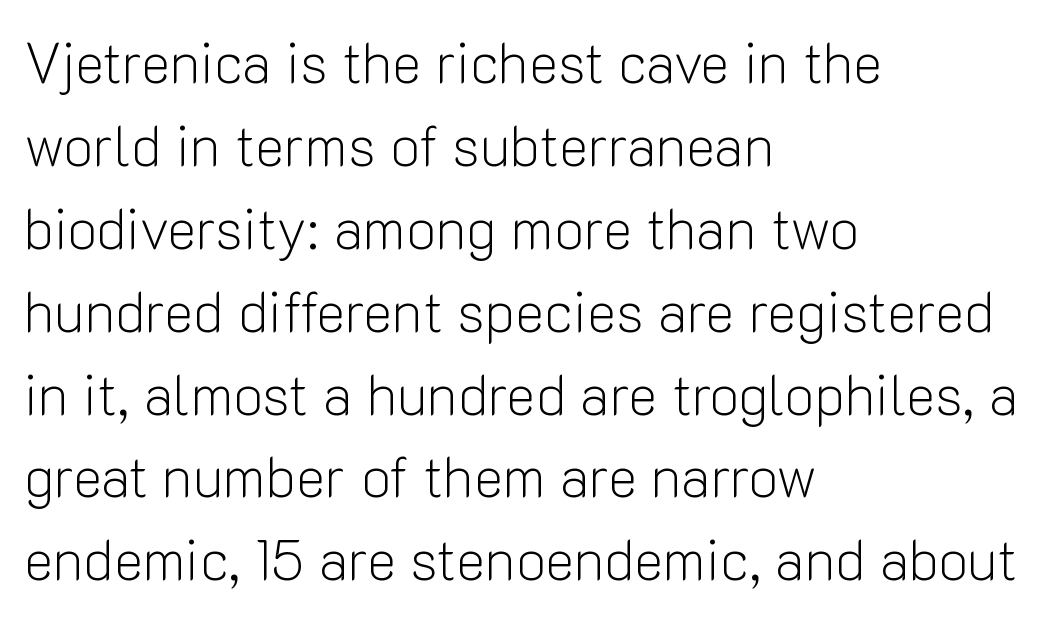
The image shows 56 px light sans-serif type, upright; set left-aligned, normal line spacing (1.48x), normal letter spacing, not underlined; low stroke contrast and a medium x-height.
